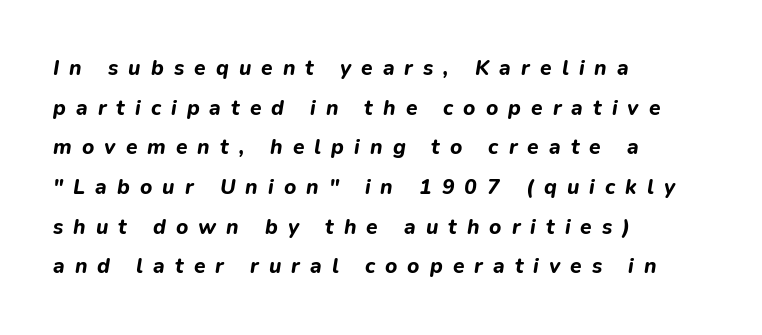
Q: Is the text bold? A: Yes.
Q: Is the text italic (slanted)? A: Yes, it leans right by about 9 degrees.
Q: Is the text underlined? A: No.
Q: How is the paragraph aligned? A: Left-aligned.
Q: Is the spacing between letters normal or unusually wide? A: Unusually wide.
